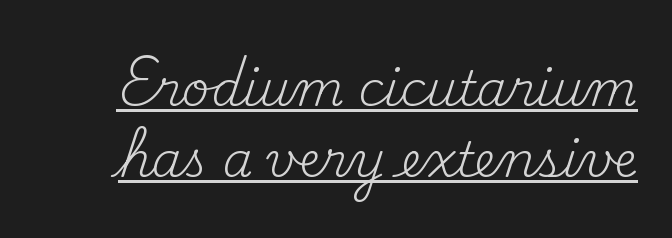
The letterforms sit shoulder to shoulder at normal distance. The passage shown is typeset with a serif family. Normally led — the rows are evenly, conventionally spaced. No extra ink here — the face is not bold. A typesetter would call this proportional, since set widths differ per character.
